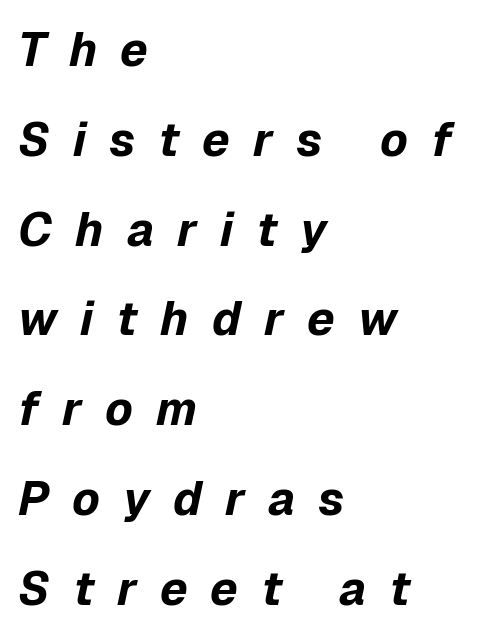
Honestly, there is no underline to notice here at all. The leading is generous, giving the passage an open texture. The lines in this sample share a left origin and differ only in where they stop. Heavy, bold letterforms. The rendering uses natural spacing where letterforms have individual widths.
